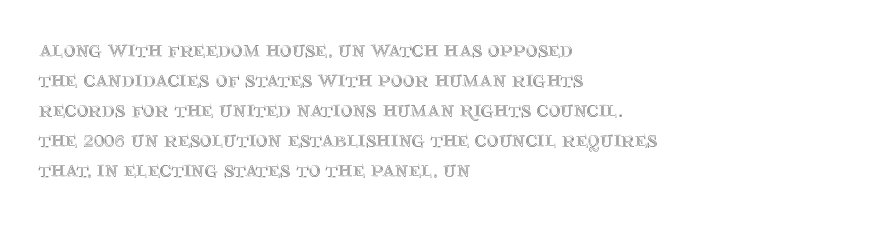
{"italic": "no", "underline": "no", "align": "left", "line_spacing": "normal", "line_spacing_ratio": 1.3, "letter_spacing": "normal", "letter_spacing_em": 0.0, "glyph_px": 23}
